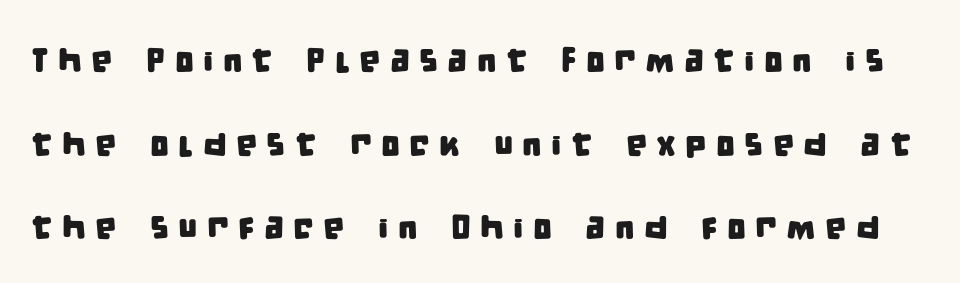
Q: Is the typeface a serif or a sans-serif typeface? A: Sans-serif.
Q: Is the text underlined? A: No.
Q: Is the spacing between letters normal or unusually wide? A: Unusually wide.
Q: Is the spacing between lines tight, normal or loose? A: Loose.
Q: Width (condensed, normal, or wide)? A: Condensed.
Q: Stroke contrast? A: Low.
Q: x-height? A: Large.
Q: Monospaced? A: No.
